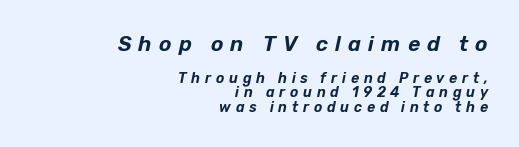
{"italic": "yes", "lean": "right", "slant_degrees": 12, "underline": "no", "align": "right", "line_spacing": "tight", "line_spacing_ratio": 1.02, "letter_spacing": "wide", "letter_spacing_em": 0.34, "larger_block": "first", "size_ratio": 1.5, "glyph_px": 21}
